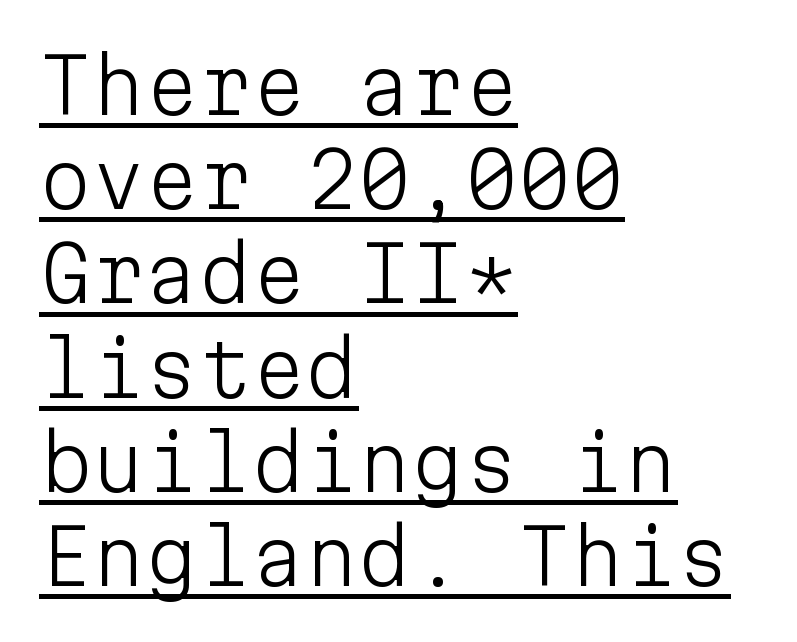
Do the characters align in a grid? Yes, the font is monospaced. This is underlined copy, the kind a proofreader might mark for attention. This sample is left-justified, so line endings fall wherever the words run out. Examine the stroke ends and you'll find no serifs.
